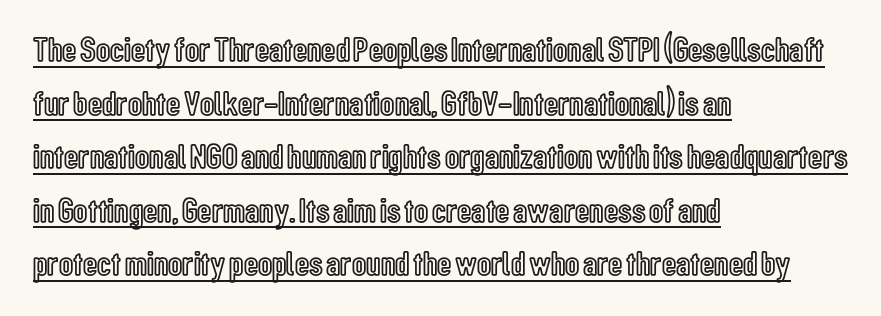
Q: Is the text italic (slanted)? A: No, it is upright.
Q: Is the text underlined? A: Yes.
Q: How is the paragraph aligned? A: Left-aligned.
Q: Is the spacing between letters normal or unusually wide? A: Normal.
Q: Is the spacing between lines tight, normal or loose? A: Normal.
Q: Width (condensed, normal, or wide)? A: Condensed.
Q: x-height? A: Medium.
Q: Monospaced? A: No.
